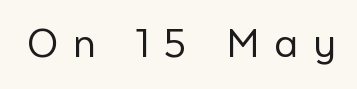
Q: Is the text bold? A: No.
Q: Is the text italic (slanted)? A: No, it is upright.
Q: Is the typeface a serif or a sans-serif typeface? A: Sans-serif.
Q: Is the text underlined? A: No.
Q: Is the spacing between letters normal or unusually wide? A: Unusually wide.
Q: Width (condensed, normal, or wide)? A: Normal.
Q: Stroke contrast? A: Low.
Q: x-height? A: Medium.
Q: Monospaced? A: No.
